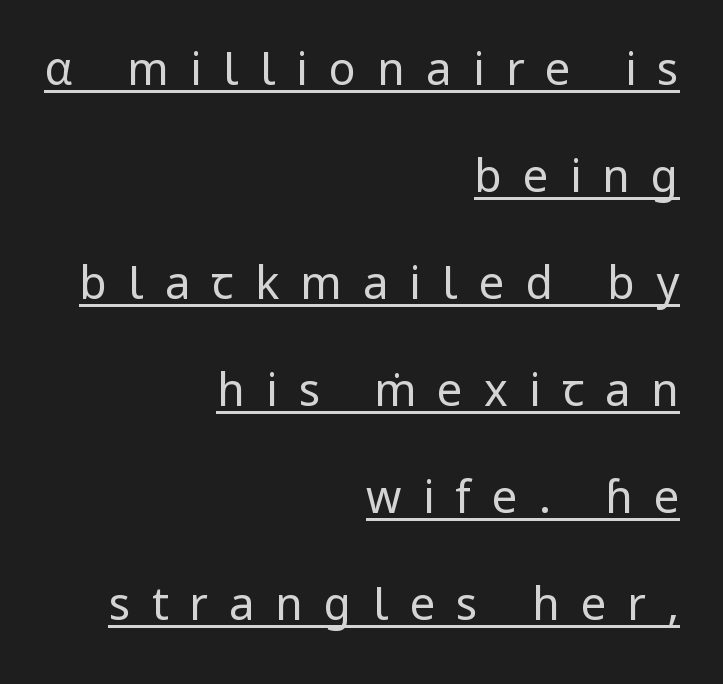
These lines were composed using upright roman letters. This sample has the flowing, uneven cadence of proportional lettering. The designer went with a sans here, leaving each stem footless. Display-style spreading of the glyphs; the letterfit is very open. Is this a heavy cut? Hardly; it is regular or lighter. Leading is clearly above the norm, producing a sparse column.
